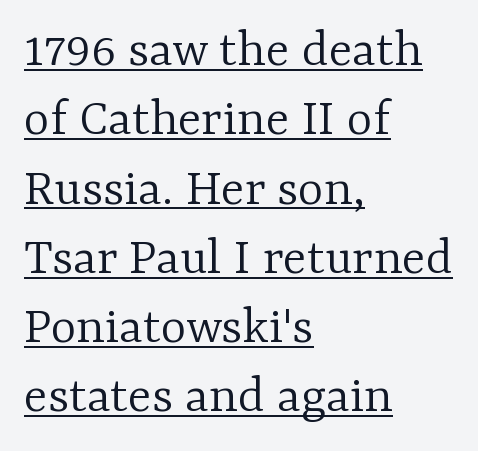
Q: Is the text bold? A: No.
Q: Is the text italic (slanted)? A: No, it is upright.
Q: Is the typeface a serif or a sans-serif typeface? A: Serif.
Q: Is the text underlined? A: Yes.
Q: How is the paragraph aligned? A: Left-aligned.
Q: Is the spacing between letters normal or unusually wide? A: Normal.
Q: Is the spacing between lines tight, normal or loose? A: Normal.
Q: Width (condensed, normal, or wide)? A: Normal.
Q: Stroke contrast? A: Low.
Q: x-height? A: Medium.
Q: Monospaced? A: No.
